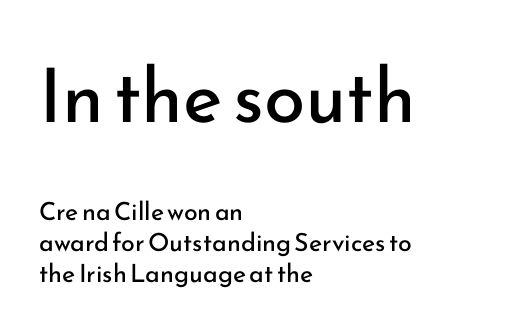
The image shows 75 px regular-weight sans-serif type, upright; set left-aligned, line spacing 1.24x, normal letter spacing, not underlined; the first (top) block is 3.0x larger; low stroke contrast and a small x-height.
